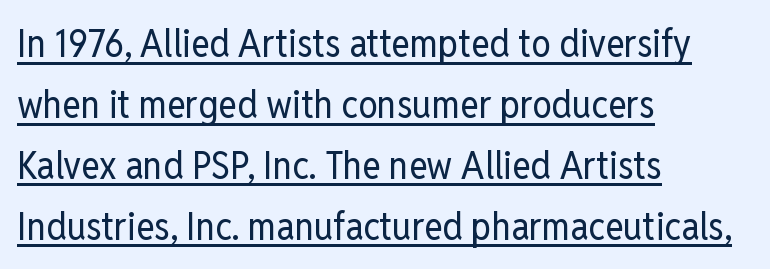
{"serif": "no", "italic": "no", "bold": "no", "weight": "regular", "width": "condensed", "stroke_contrast": "low", "x_height": "medium", "monospaced": "no", "underline": "yes", "align": "left", "line_spacing": "normal", "line_spacing_ratio": 1.56, "letter_spacing": "normal", "letter_spacing_em": 0.0, "glyph_px": 39}
